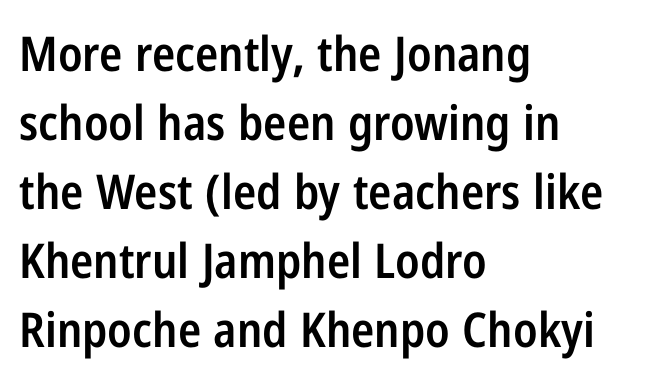
{"serif": "no", "italic": "no", "bold": "semi", "weight": "semibold", "width": "condensed", "stroke_contrast": "low", "x_height": "medium", "monospaced": "no", "underline": "no", "align": "left", "line_spacing": "normal", "line_spacing_ratio": 1.44, "letter_spacing": "normal", "letter_spacing_em": 0.0, "glyph_px": 48}
